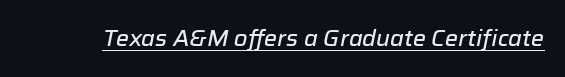
The image shows 22 px text type, italic (leaning right); set normal letter spacing, underlined.
